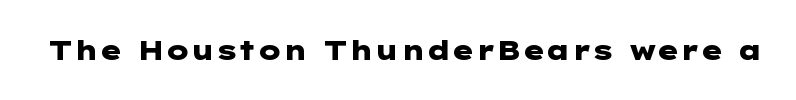
The image shows 27 px bold type, upright; set normal letter spacing, not underlined.
